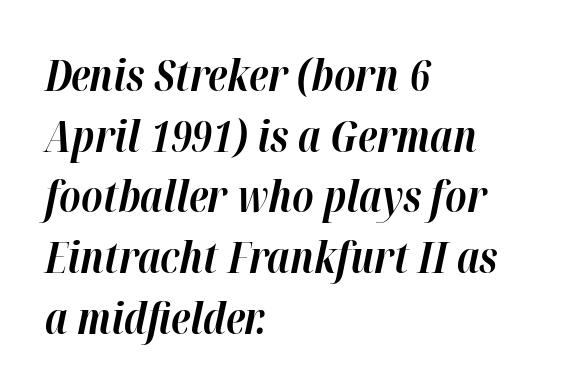
The image shows 43 px bold type, italic (leaning right); set left-aligned, normal line spacing (1.41x), normal letter spacing, not underlined; high stroke contrast and a medium x-height.
